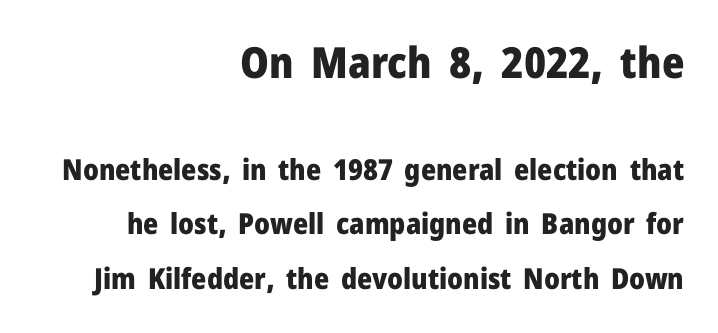
The ragged edge is on the left, which tells us the setting is flush right. Caption: standard tracking, unaltered. Rendered with straight, roman letterforms. A clean baseline with only descenders dipping below it.
